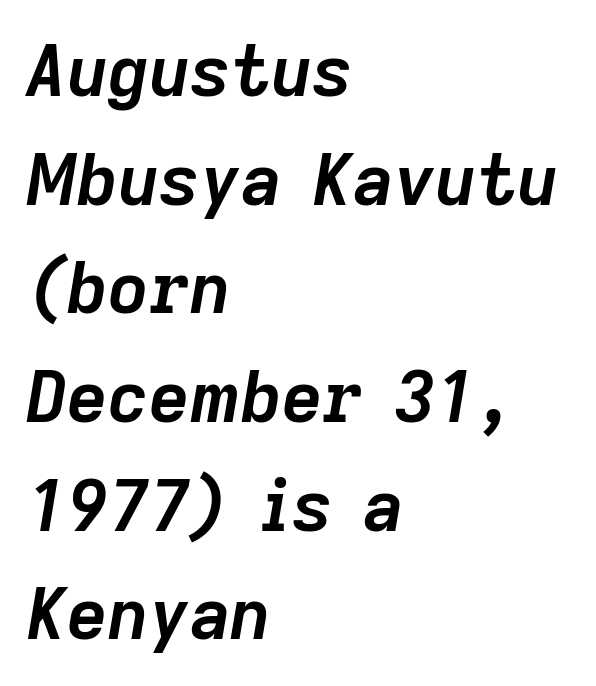
Q: Is the text bold? A: Yes.
Q: Is the text italic (slanted)? A: Yes, it leans right by about 9 degrees.
Q: Is the text underlined? A: No.
Q: How is the paragraph aligned? A: Left-aligned.
Q: Is the spacing between letters normal or unusually wide? A: Normal.
Q: Is the spacing between lines tight, normal or loose? A: Normal.
Q: Width (condensed, normal, or wide)? A: Normal.
Q: Stroke contrast? A: Low.
Q: x-height? A: Medium.
Q: Monospaced? A: No.
